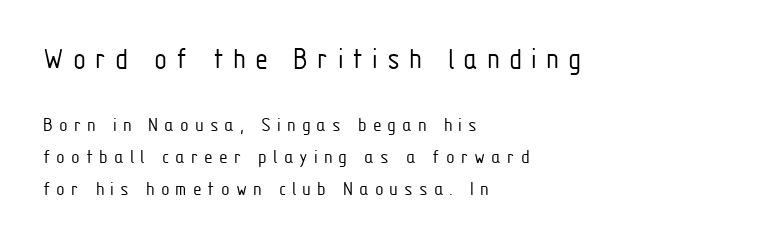
Think standard paragraph weight, or any step lighter than that. A typesetter would call this heavily tracked-out type. Casual observation: everything's shoved over to the left. Each letter's strokes conclude bluntly, with no projecting serifs. Nope, not italic — everything's standing straight. Think of a printed novel: that variable character pitch is what you see here.
